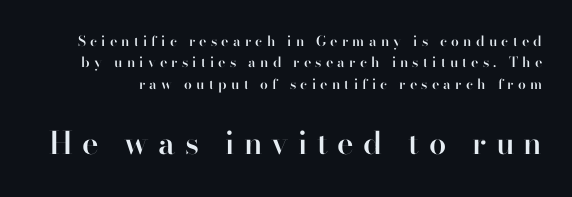
These lines are rendered in a variable-pitch font. Caption: upper text group reduced, lower text group enlarged. The tracking jumps out immediately: characters are airy and widely separated. Style check: upright. This sample uses a sans-serif face. Underline: absent.
